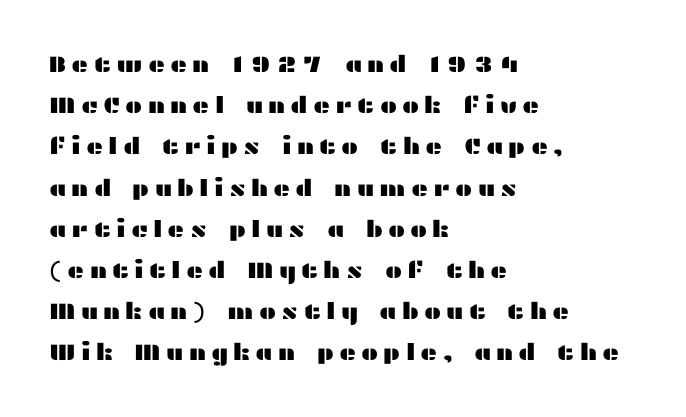
Q: Is the text italic (slanted)? A: No, it is upright.
Q: Is the text underlined? A: No.
Q: How is the paragraph aligned? A: Left-aligned.
Q: Is the spacing between letters normal or unusually wide? A: Unusually wide.
